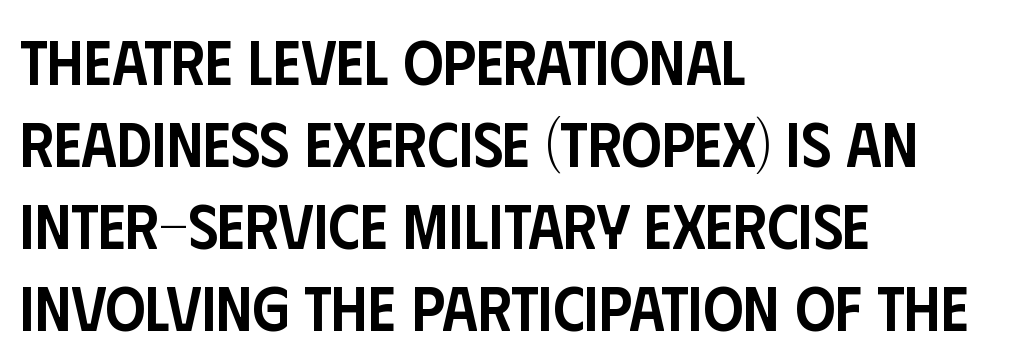
Q: Is the text bold? A: Semi-bold.
Q: Is the text italic (slanted)? A: No, it is upright.
Q: Is the typeface a serif or a sans-serif typeface? A: Sans-serif.
Q: Is the text underlined? A: No.
Q: How is the paragraph aligned? A: Left-aligned.
Q: Is the spacing between letters normal or unusually wide? A: Normal.
Q: Is the spacing between lines tight, normal or loose? A: Normal.
Q: Width (condensed, normal, or wide)? A: Condensed.
Q: Stroke contrast? A: Low.
Q: x-height? A: Large.
Q: Monospaced? A: No.
